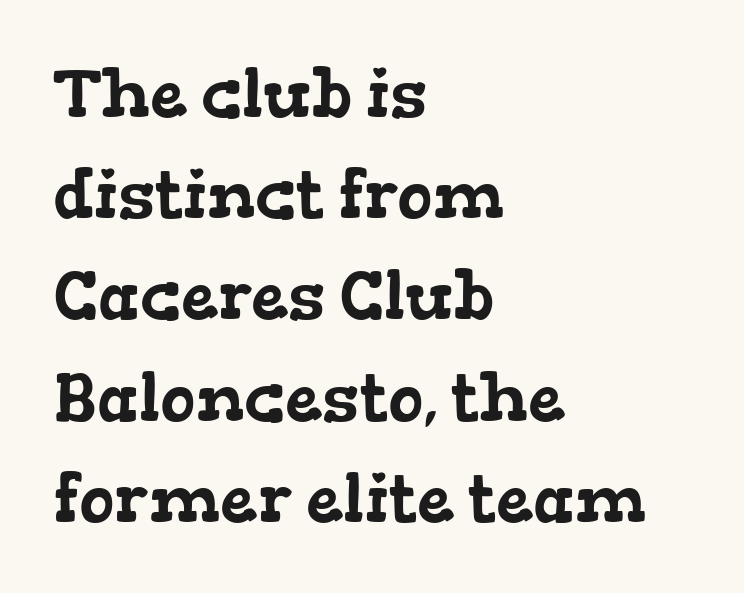
Q: Is the typeface a serif or a sans-serif typeface? A: Serif.
Q: Is the text underlined? A: No.
Q: How is the paragraph aligned? A: Left-aligned.
Q: Is the spacing between letters normal or unusually wide? A: Normal.
Q: Is the spacing between lines tight, normal or loose? A: Normal.
Q: Width (condensed, normal, or wide)? A: Wide.
Q: Stroke contrast? A: Low.
Q: x-height? A: Medium.
Q: Monospaced? A: No.
